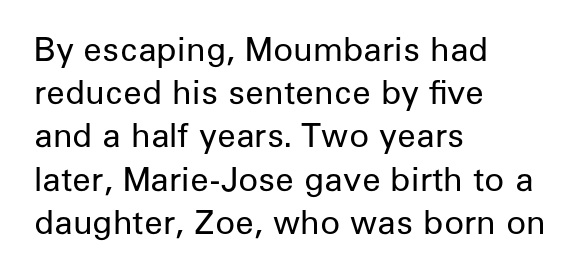
{"serif": "no", "italic": "no", "bold": "no", "weight": "regular", "width": "normal", "stroke_contrast": "low", "x_height": "medium", "monospaced": "no", "underline": "no", "align": "left", "line_spacing": "normal", "line_spacing_ratio": 1.31, "letter_spacing": "normal", "letter_spacing_em": 0.0, "glyph_px": 33}
